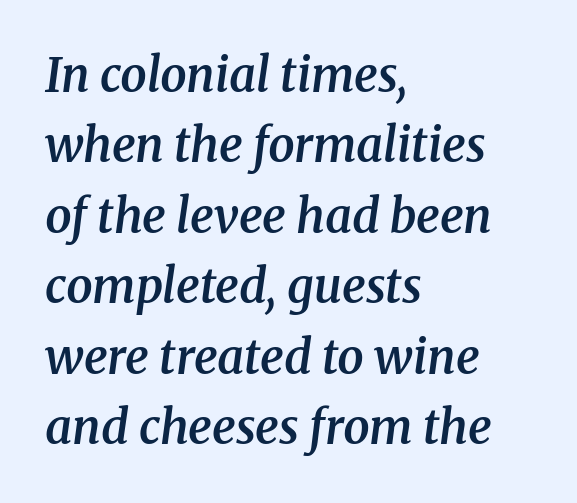
Characters are canted at an angle relative to the baseline's perpendicular. Small tapered or slab feet sit at the stroke ends, so this counts as serif. Students, observe: this is what conventionally led text looks like. Honestly, there is no underline to notice here at all. The rendering anchors every line to the left-hand side.
